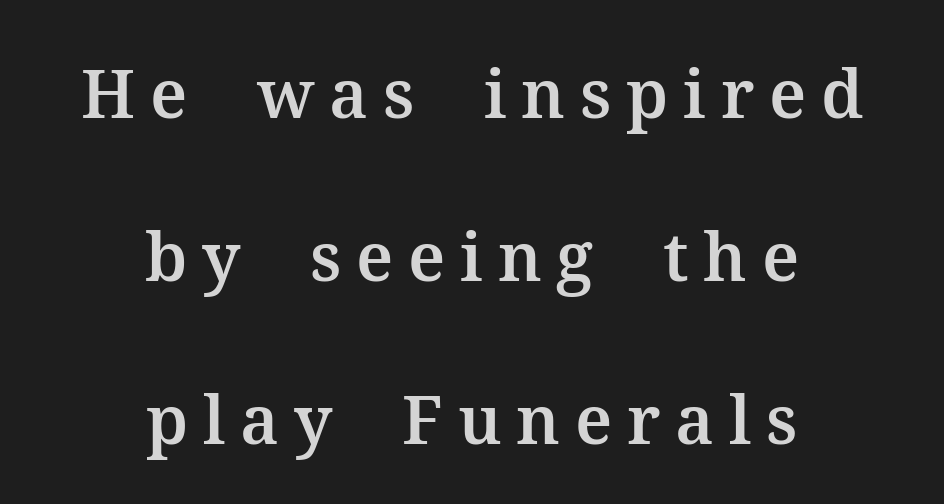
{"serif": "yes", "italic": "no", "width": "normal", "stroke_contrast": "medium", "x_height": "medium", "monospaced": "no", "underline": "no", "align": "center", "line_spacing": "loose", "line_spacing_ratio": 2.43, "letter_spacing": "wide", "letter_spacing_em": 0.22, "glyph_px": 67}
